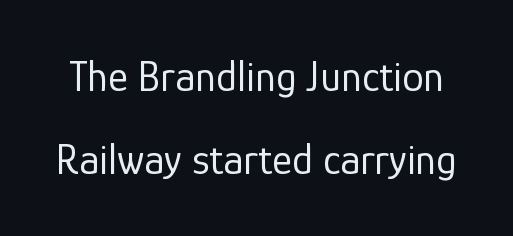
The image shows 43 px regular-weight sans-serif type, upright; set loose line spacing (1.93x), normal letter spacing, not underlined; low stroke contrast and a medium x-height.
